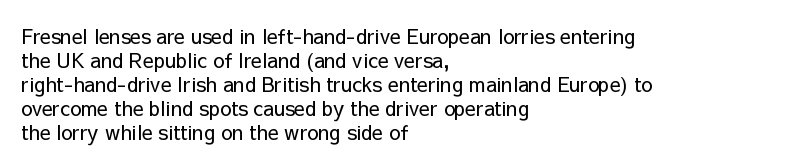
Descenders are the only things crossing below the line. Letters have the restrained weight of plain body copy at most. Where is the straight margin? On the left. Between one letter and the next there's only the usual sliver of space.
